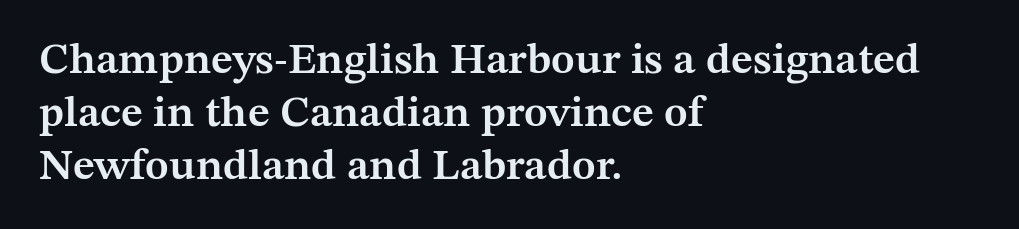
Short and long lines alike share a common starting point at left. The text was rendered using a seriffed face with decorative stroke endings. Descenders hang freely into open space. Slightly chunky letters — semibold, I'd say, not full bold. The axis of the letterforms is exactly vertical.
